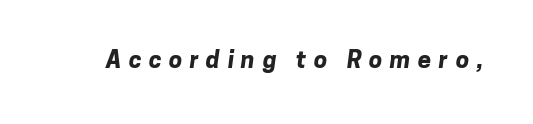
{"bold": "yes", "underline": "no", "letter_spacing": "wide", "letter_spacing_em": 0.31, "glyph_px": 24}
